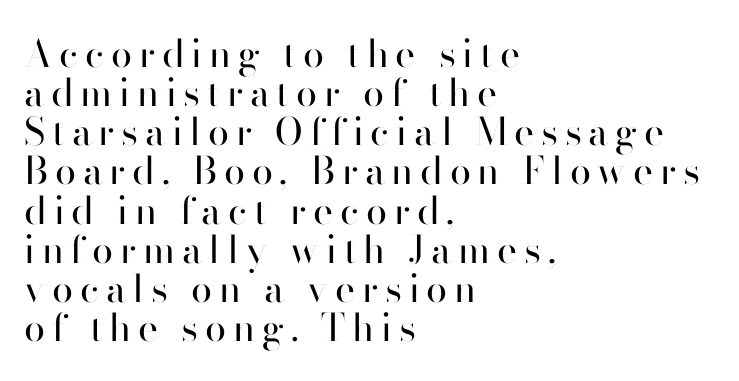
The image shows 38 px regular-weight sans-serif type, upright; set left-aligned, tight line spacing (1.03x), not underlined; high stroke contrast and a small x-height.
